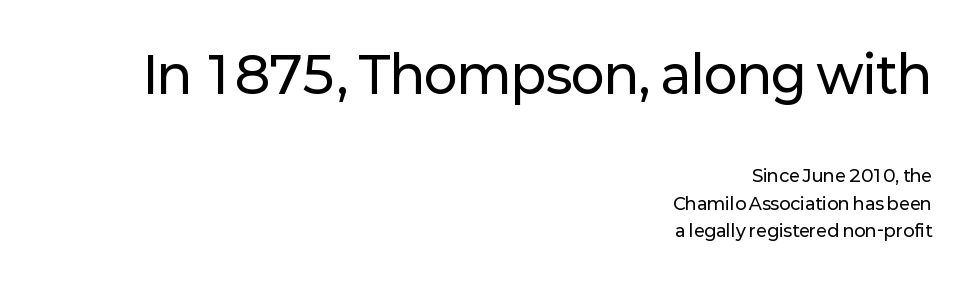
{"serif": "no", "italic": "no", "width": "normal", "stroke_contrast": "low", "x_height": "medium", "monospaced": "no", "underline": "no", "align": "right", "line_spacing": "normal", "line_spacing_ratio": 1.61, "letter_spacing": "normal", "letter_spacing_em": 0.0, "larger_block": "first", "size_ratio": 2.94, "glyph_px": 50}
